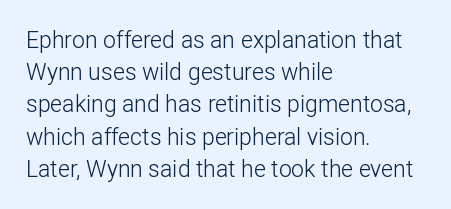
Regarding leading, the lines here are spaced in the standard way. The setting favours the left margin, as ordinary paragraphs usually do. The typeface has the unassuming heft of standard copy or less. The tracking reads as untouched default to a designer's eye. Type without underlining. Vertical strokes here are truly vertical.
